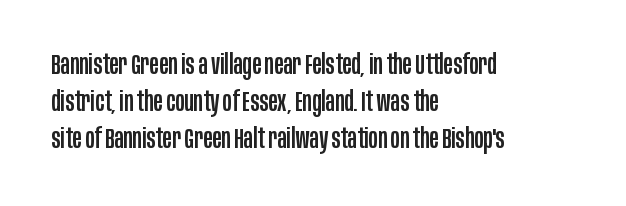
Q: Is the text italic (slanted)? A: No, it is upright.
Q: Is the typeface a serif or a sans-serif typeface? A: Sans-serif.
Q: Is the text underlined? A: No.
Q: How is the paragraph aligned? A: Left-aligned.
Q: Is the spacing between letters normal or unusually wide? A: Normal.
Q: Is the spacing between lines tight, normal or loose? A: Normal.
Q: Width (condensed, normal, or wide)? A: Condensed.
Q: Stroke contrast? A: Low.
Q: x-height? A: Large.
Q: Monospaced? A: No.
